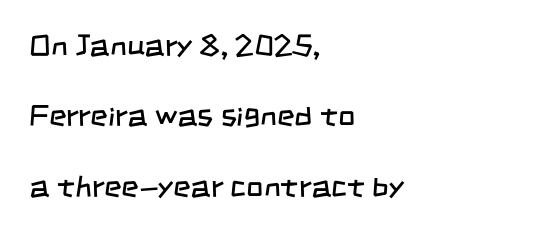
Q: Is the text bold? A: No.
Q: Is the typeface a serif or a sans-serif typeface? A: Sans-serif.
Q: Is the text underlined? A: No.
Q: How is the paragraph aligned? A: Left-aligned.
Q: Is the spacing between letters normal or unusually wide? A: Normal.
Q: Is the spacing between lines tight, normal or loose? A: Loose.
Q: Width (condensed, normal, or wide)? A: Condensed.
Q: Stroke contrast? A: Low.
Q: x-height? A: Large.
Q: Monospaced? A: No.
